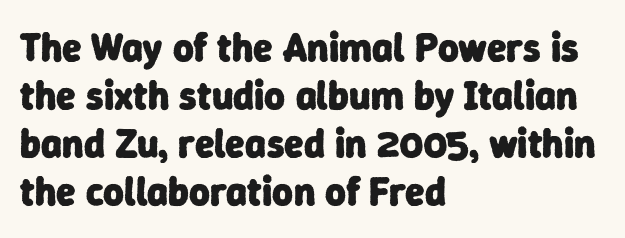
Q: Is the text bold? A: Yes.
Q: Is the typeface a serif or a sans-serif typeface? A: Sans-serif.
Q: Is the text underlined? A: No.
Q: How is the paragraph aligned? A: Left-aligned.
Q: Is the spacing between letters normal or unusually wide? A: Normal.
Q: Width (condensed, normal, or wide)? A: Normal.
Q: Stroke contrast? A: Low.
Q: x-height? A: Medium.
Q: Monospaced? A: No.
